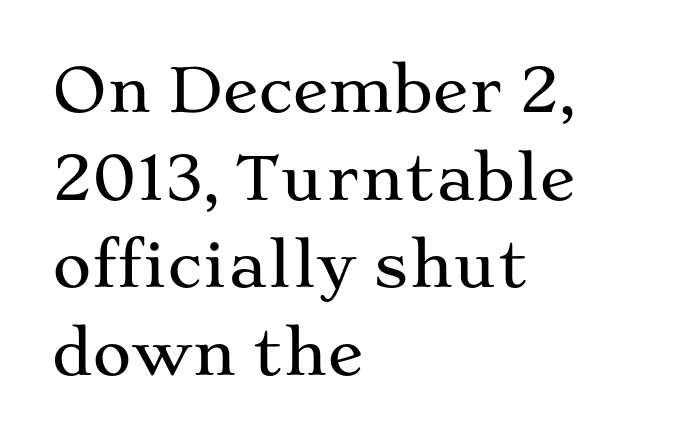
The image shows 60 px wide serif type, upright; set left-aligned, normal line spacing (1.46x), normal letter spacing, not underlined; medium stroke contrast and a medium x-height.
